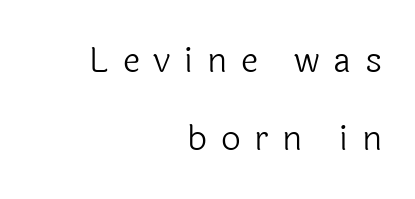
Is this a fixed-width face? No — the glyphs have proportional, varying widths. Think standard paragraph weight, or any step lighter than that. Regarding leading, the lines here are spaced well apart. Unmarked baselines from the first word to the last. The compositor pushed each line to the right boundary.
